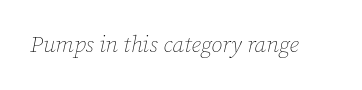
Each stroke keeps to a modest, everyday thickness or less. In terms of posture, this sample is oblique. Honestly, there is no underline to notice here at all. The horizontal fit of the characters is conventional and even.
